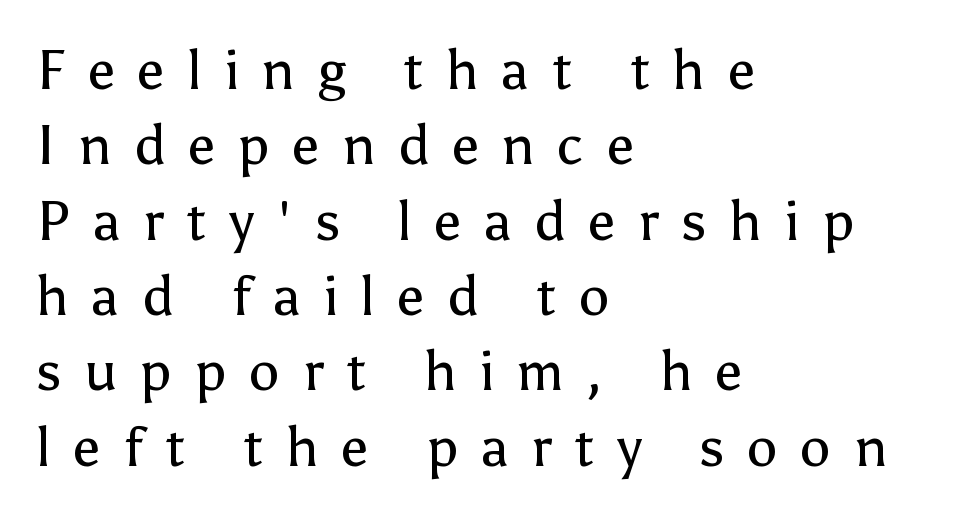
Q: Is the text bold? A: No.
Q: Is the text italic (slanted)? A: No, it is upright.
Q: Is the typeface a serif or a sans-serif typeface? A: Sans-serif.
Q: Is the text underlined? A: No.
Q: How is the paragraph aligned? A: Left-aligned.
Q: Is the spacing between letters normal or unusually wide? A: Unusually wide.
Q: Is the spacing between lines tight, normal or loose? A: Normal.
Q: Width (condensed, normal, or wide)? A: Normal.
Q: Stroke contrast? A: Low.
Q: x-height? A: Medium.
Q: Monospaced? A: No.
